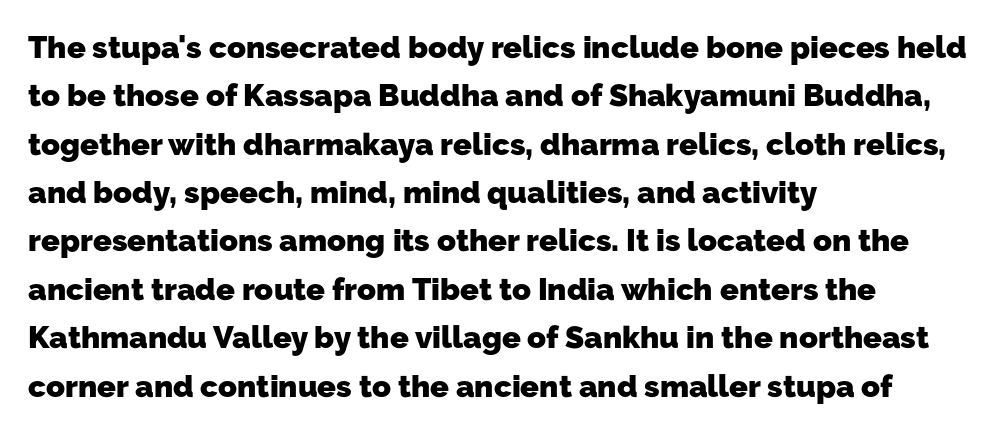
The image shows 31 px heavy sans-serif type; set left-aligned, normal line spacing (1.56x), normal letter spacing, not underlined; low stroke contrast and a medium x-height.
